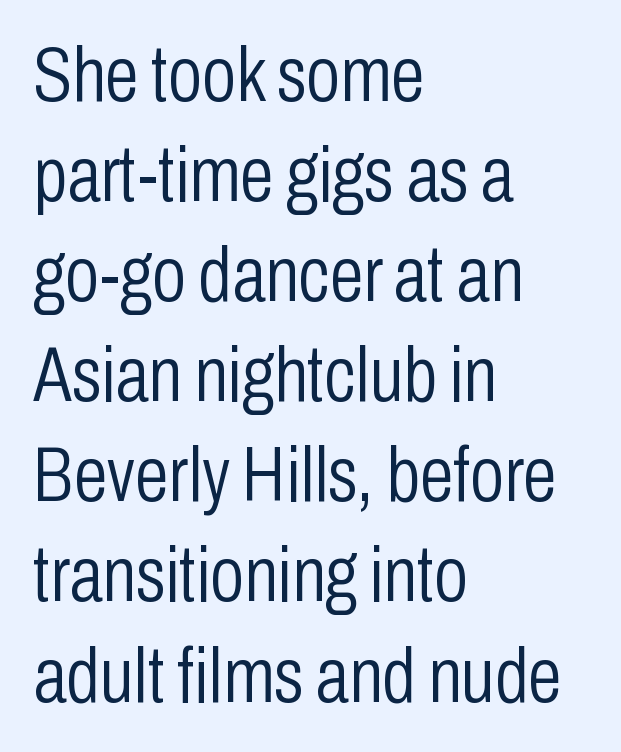
The image shows 77 px light, condensed sans-serif type, upright; set left-aligned, normal line spacing (1.3x), normal letter spacing, not underlined; low stroke contrast and a medium x-height.
